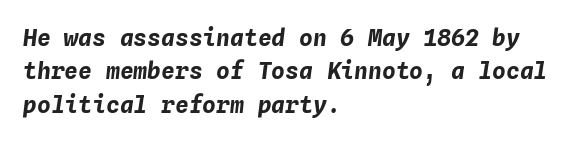
The image shows 23 px bold type, italic (leaning right); set left-aligned, normal line spacing (1.45x), normal letter spacing, not underlined.
